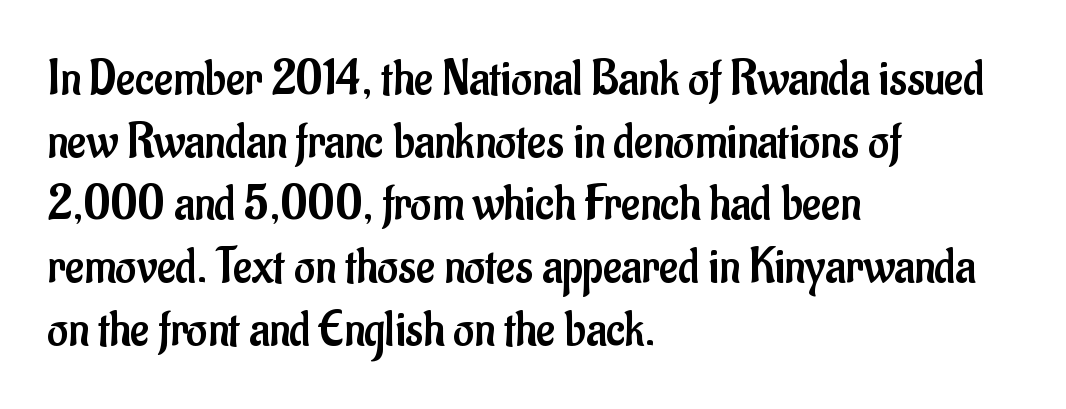
Descenders are the only things crossing below the line. Weight: in the light-to-regular range. Classification — sans serif. The paragraph has a hard left edge and a soft right edge. Between one letter and the next there's only the usual sliver of space. Note the varied advance widths — an 'i' is clearly narrower than an 'm'.
